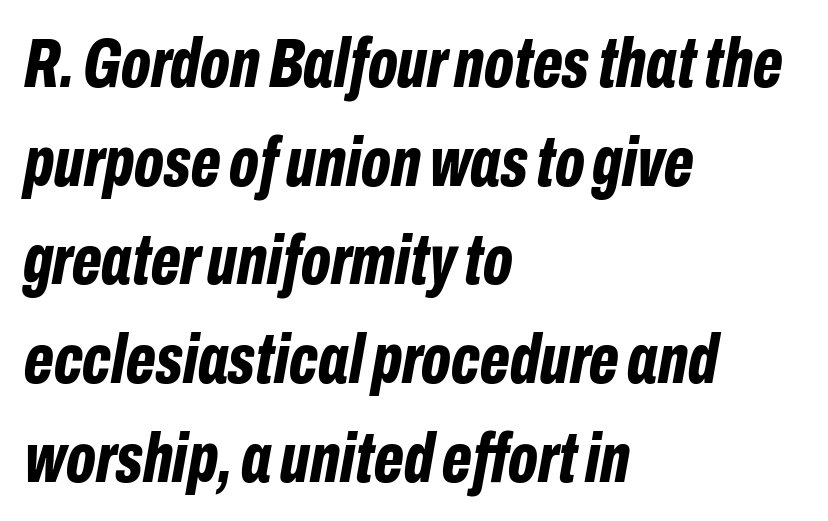
The image shows 71 px bold, condensed type, italic (leaning right); set left-aligned, normal line spacing (1.39x), normal letter spacing, not underlined; low stroke contrast and a medium x-height.
